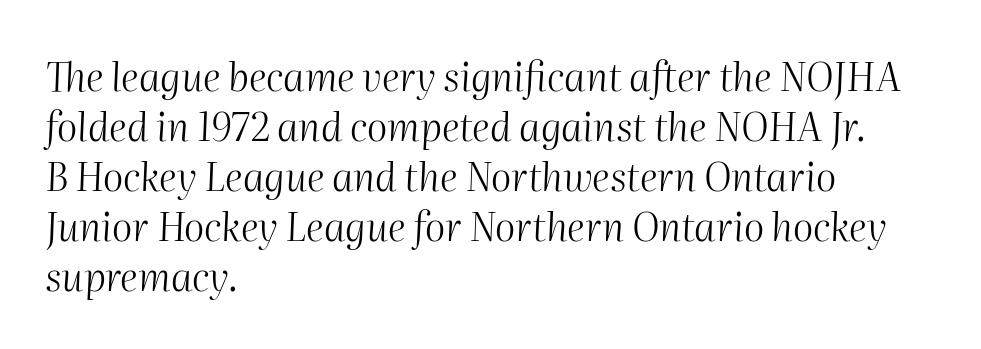
The image shows 39 px light type, italic (leaning right); set left-aligned, normal line spacing (1.28x), normal letter spacing, not underlined; medium stroke contrast and a medium x-height.
